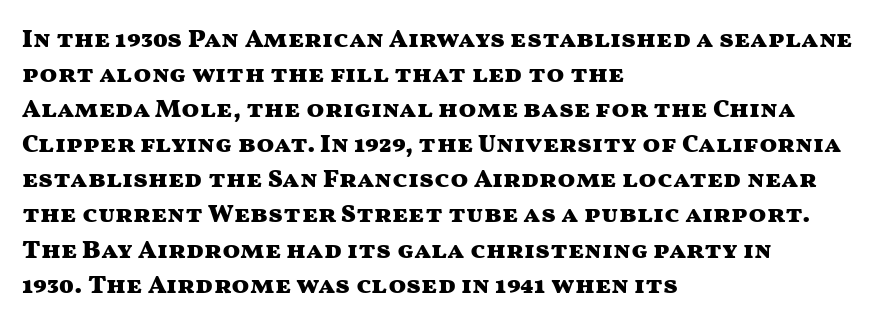
The image shows 26 px bold type, upright; set left-aligned, normal line spacing (1.35x), normal letter spacing, not underlined.
